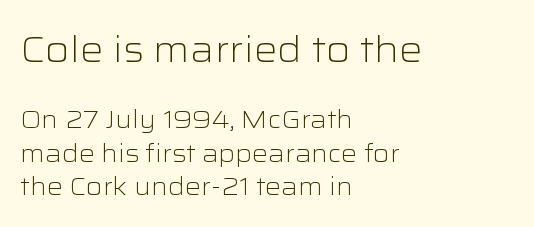
Q: Is the text bold? A: No.
Q: Is the text italic (slanted)? A: No, it is upright.
Q: Is the typeface a serif or a sans-serif typeface? A: Sans-serif.
Q: Is the text underlined? A: No.
Q: How is the paragraph aligned? A: Left-aligned.
Q: Is the spacing between letters normal or unusually wide? A: Normal.
Q: Is the spacing between lines tight, normal or loose? A: Normal.
Q: Which block of text is set in a larger size, the first (top) or the second (bottom)? A: The first (top) one.
Q: Width (condensed, normal, or wide)? A: Wide.
Q: Stroke contrast? A: Low.
Q: x-height? A: Medium.
Q: Monospaced? A: No.
